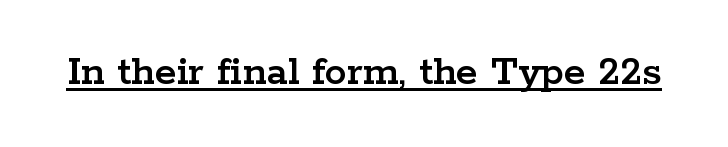
{"serif": "yes", "italic": "no", "width": "wide", "stroke_contrast": "low", "x_height": "medium", "monospaced": "no", "underline": "yes", "letter_spacing": "normal", "letter_spacing_em": 0.0, "glyph_px": 44}
